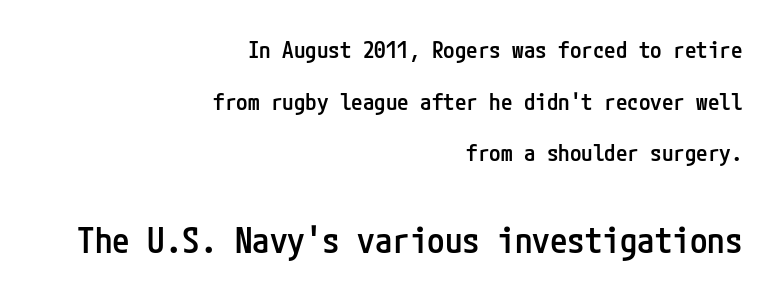
Q: Is the text bold? A: Semi-bold.
Q: Is the text italic (slanted)? A: No, it is upright.
Q: Is the typeface a serif or a sans-serif typeface? A: Sans-serif.
Q: Is the text underlined? A: No.
Q: How is the paragraph aligned? A: Right-aligned.
Q: Is the spacing between letters normal or unusually wide? A: Normal.
Q: Is the spacing between lines tight, normal or loose? A: Loose.
Q: Which block of text is set in a larger size, the first (top) or the second (bottom)? A: The second (bottom) one.
Q: Width (condensed, normal, or wide)? A: Condensed.
Q: Stroke contrast? A: Low.
Q: x-height? A: Medium.
